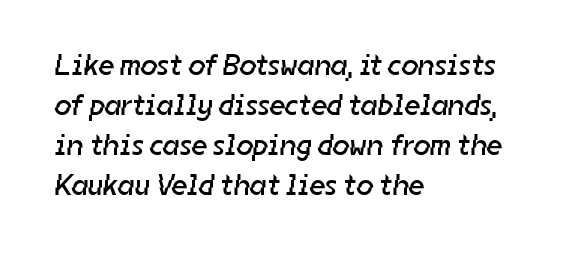
The image shows 30 px regular-weight sans-serif type; set left-aligned, normal line spacing (1.33x), normal letter spacing, not underlined; low stroke contrast and a medium x-height.
